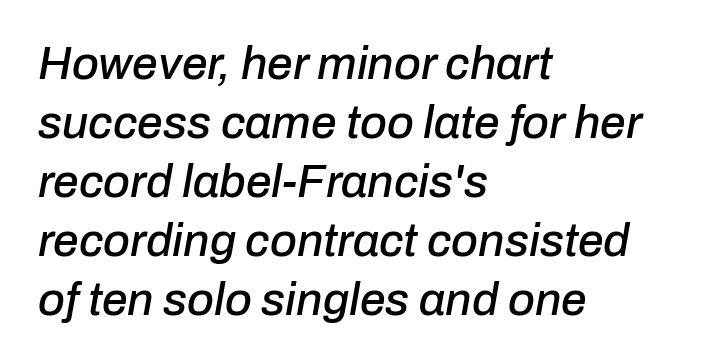
The image shows 46 px text type, italic (leaning right); set left-aligned, normal line spacing (1.28x), normal letter spacing, not underlined; low stroke contrast and a medium x-height.
